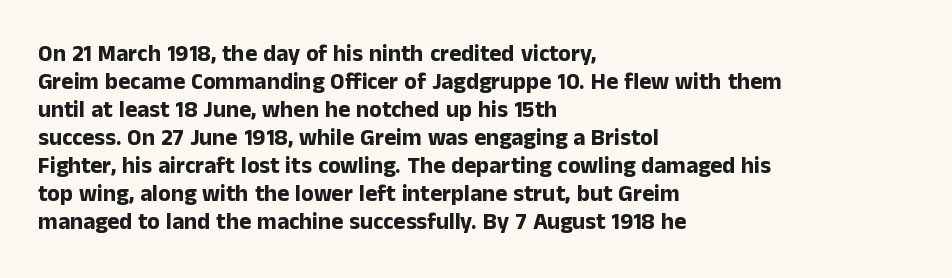
The image shows 23 px bold type, upright; set left-aligned, line spacing 1.22x, normal letter spacing, not underlined.
